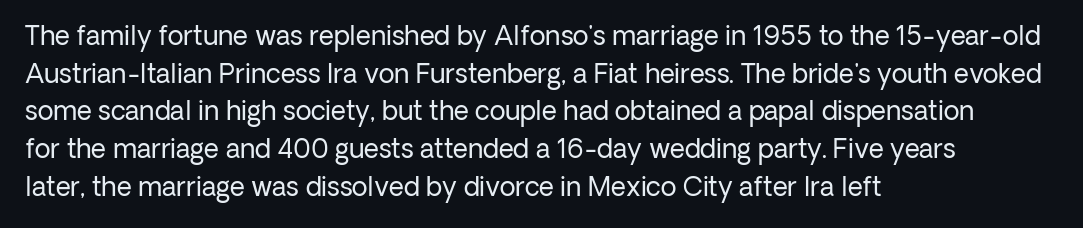
The image shows 26 px text type, upright; set left-aligned, normal line spacing (1.45x), normal letter spacing, not underlined.
